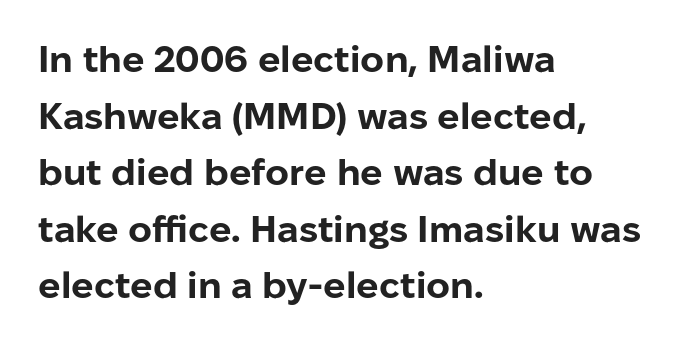
Bold? Absolutely — the strokes are thick and heavy. The paragraph shown leans on its left margin. In terms of letterform style, serifs are entirely absent. The specimen reads as upright at a glance.
